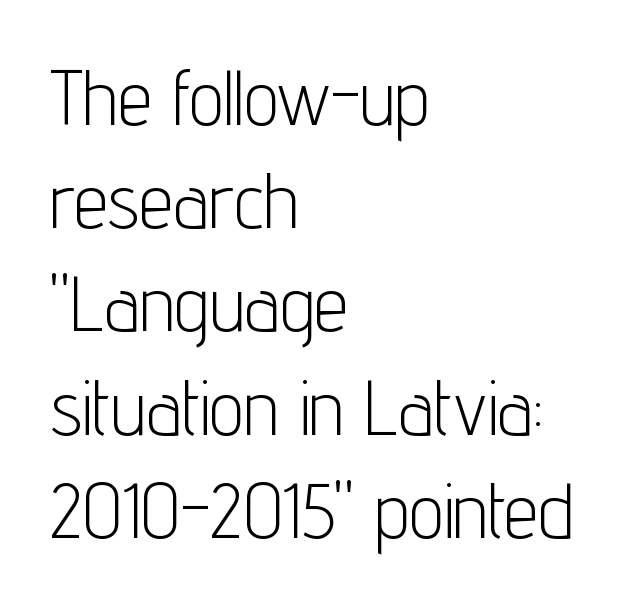
Q: Is the text bold? A: No.
Q: Is the text italic (slanted)? A: No, it is upright.
Q: Is the typeface a serif or a sans-serif typeface? A: Sans-serif.
Q: Is the text underlined? A: No.
Q: How is the paragraph aligned? A: Left-aligned.
Q: Is the spacing between letters normal or unusually wide? A: Normal.
Q: Is the spacing between lines tight, normal or loose? A: Normal.
Q: Width (condensed, normal, or wide)? A: Condensed.
Q: Stroke contrast? A: Low.
Q: x-height? A: Medium.
Q: Monospaced? A: No.
